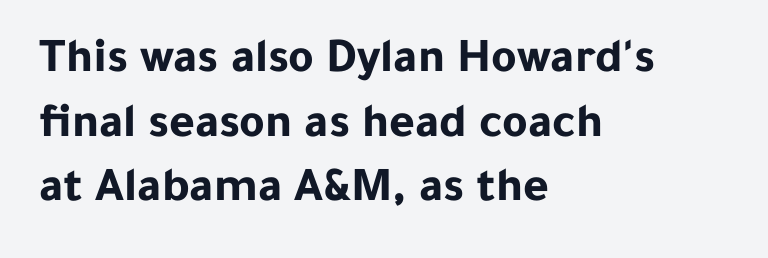
Italic? Not at all — the glyphs are vertical. Words appear dense and cohesive because spacing is normal. Check under the words: just untouched page. Each letter keeps its own natural width here, so spacing adapts to shape.
